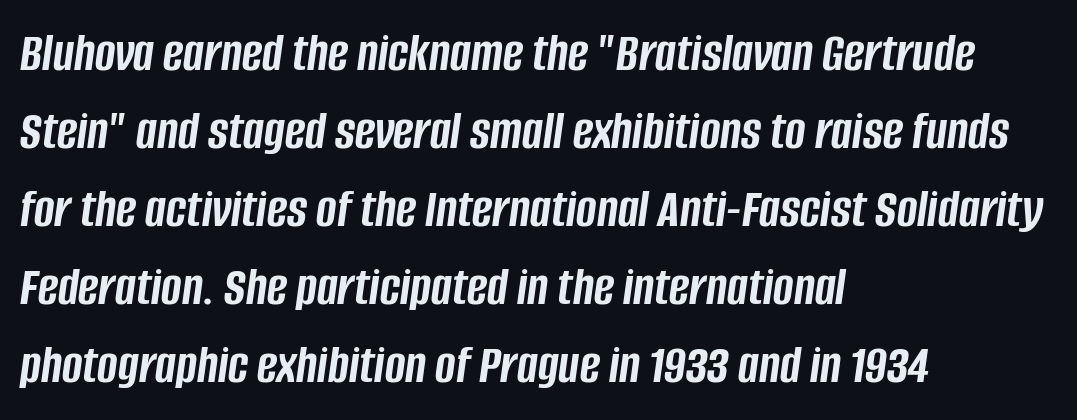
The image shows 55 px semibold, condensed type, italic (leaning right); set left-aligned, normal line spacing (1.42x), normal letter spacing, not underlined; low stroke contrast and a large x-height.
